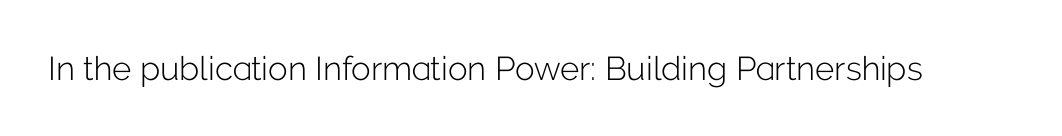
{"serif": "no", "italic": "no", "bold": "no", "weight": "light", "width": "normal", "stroke_contrast": "low", "x_height": "medium", "monospaced": "no", "underline": "no", "letter_spacing": "normal", "letter_spacing_em": 0.0, "glyph_px": 33}
